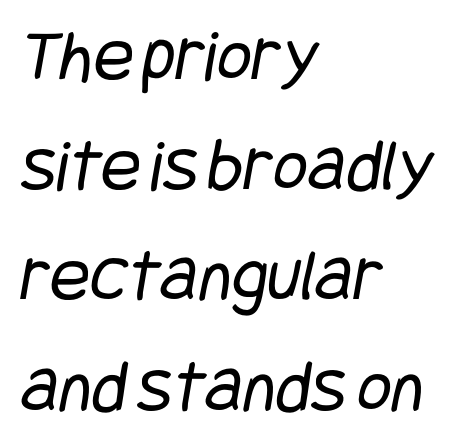
Q: Is the text bold? A: No.
Q: Is the typeface a serif or a sans-serif typeface? A: Sans-serif.
Q: Is the text underlined? A: No.
Q: How is the paragraph aligned? A: Left-aligned.
Q: Is the spacing between letters normal or unusually wide? A: Normal.
Q: Is the spacing between lines tight, normal or loose? A: Normal.
Q: Width (condensed, normal, or wide)? A: Condensed.
Q: Stroke contrast? A: Low.
Q: x-height? A: Large.
